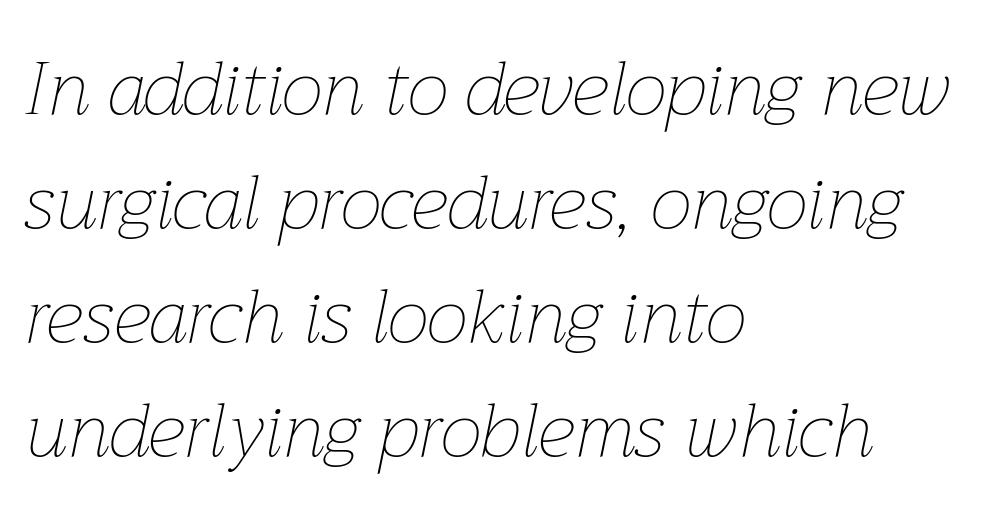
Q: Is the text bold? A: No.
Q: Is the text italic (slanted)? A: Yes, it leans right by about 12 degrees.
Q: Is the text underlined? A: No.
Q: How is the paragraph aligned? A: Left-aligned.
Q: Is the spacing between letters normal or unusually wide? A: Normal.
Q: Is the spacing between lines tight, normal or loose? A: Normal.
Q: Width (condensed, normal, or wide)? A: Normal.
Q: Stroke contrast? A: Low.
Q: x-height? A: Medium.
Q: Monospaced? A: No.
